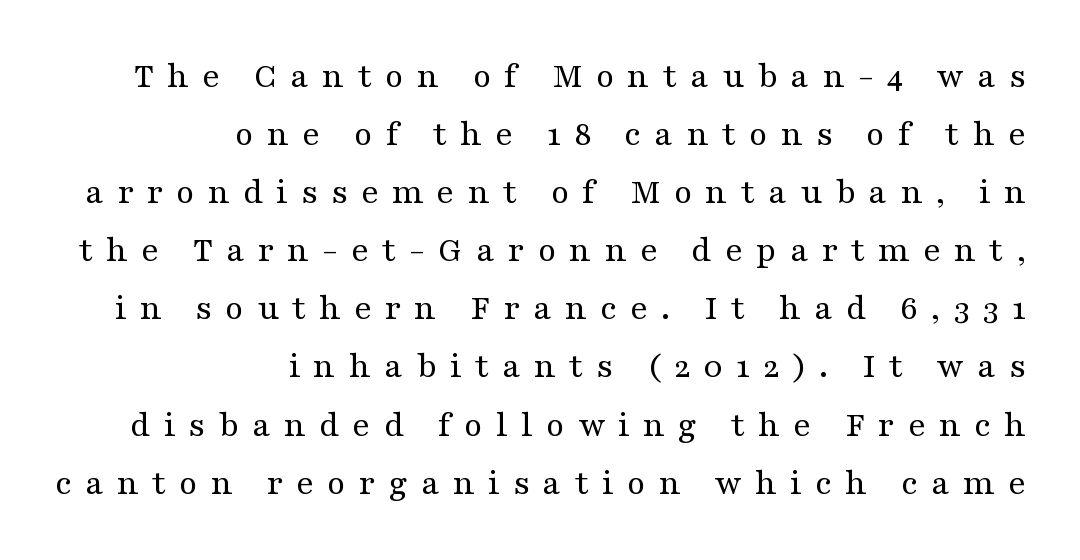
The image shows 37 px regular-weight, wide serif type, upright; set right-aligned, normal line spacing (1.57x), unusually wide letter spacing (+0.35 em), not underlined; medium stroke contrast and a medium x-height.
